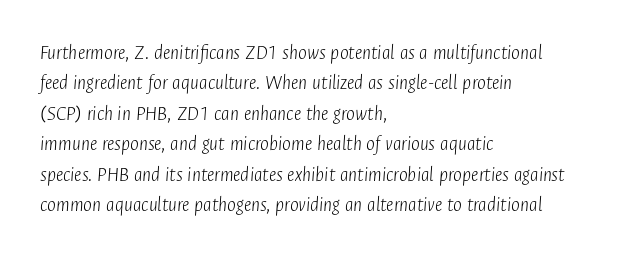
Q: Is the text bold? A: No.
Q: Is the text italic (slanted)? A: Yes, it leans right by about 4 degrees.
Q: Is the text underlined? A: No.
Q: How is the paragraph aligned? A: Left-aligned.
Q: Is the spacing between letters normal or unusually wide? A: Normal.
Q: Is the spacing between lines tight, normal or loose? A: Normal.
